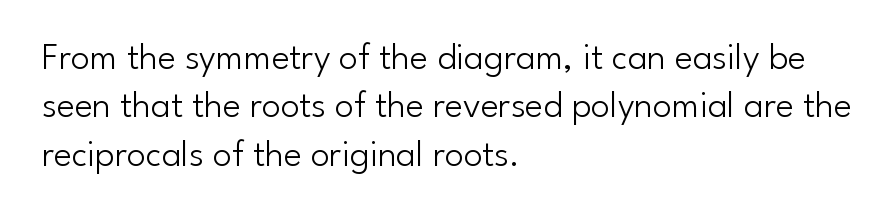
{"serif": "no", "italic": "no", "bold": "no", "weight": "light", "width": "normal", "stroke_contrast": "low", "x_height": "small", "monospaced": "no", "underline": "no", "align": "left", "line_spacing": "normal", "line_spacing_ratio": 1.27, "letter_spacing": "normal", "letter_spacing_em": 0.0, "glyph_px": 38}
